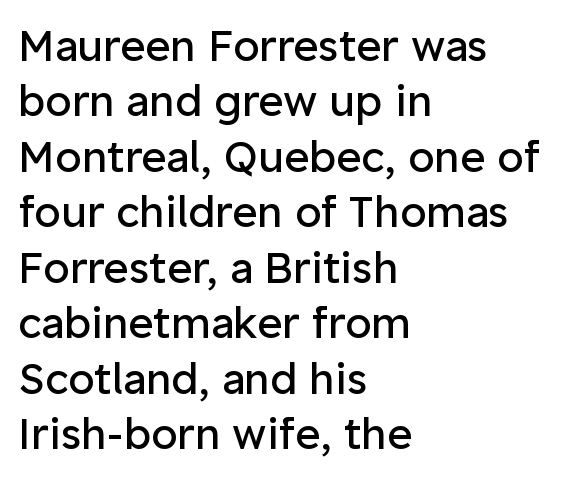
Think of a printed novel: that variable character pitch is what you see here. These lines are composed in type without serifs. Style check: upright. Words float on clear page, feet unadorned. The strokes carry an ordinary text weight at most.
